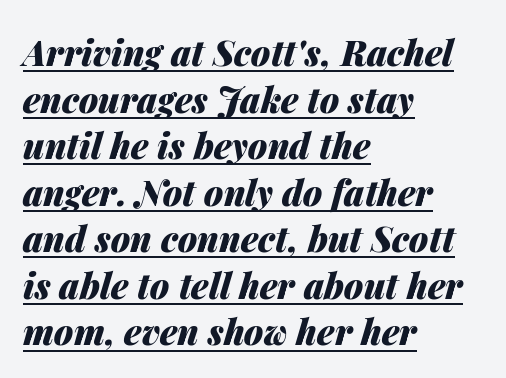
{"italic": "yes", "lean": "right", "slant_degrees": 14, "bold": "yes", "weight": "heavy", "width": "normal", "stroke_contrast": "medium", "x_height": "medium", "monospaced": "no", "underline": "yes", "align": "left", "line_spacing": "normal", "line_spacing_ratio": 1.33, "letter_spacing": "normal", "letter_spacing_em": 0.0, "glyph_px": 35}
